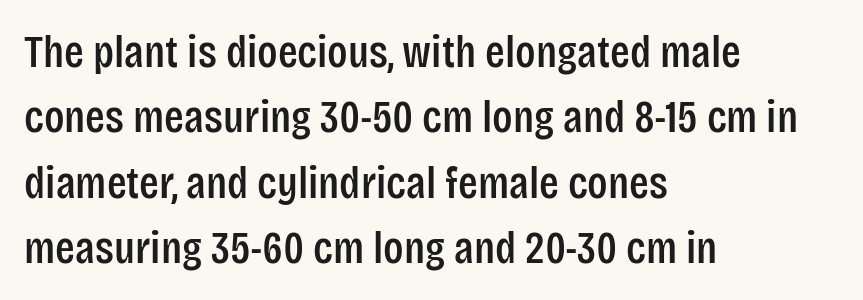
{"serif": "no", "italic": "no", "width": "condensed", "stroke_contrast": "low", "x_height": "large", "monospaced": "no", "underline": "no", "align": "left", "line_spacing": "normal", "line_spacing_ratio": 1.42, "letter_spacing": "normal", "letter_spacing_em": 0.0, "glyph_px": 46}
